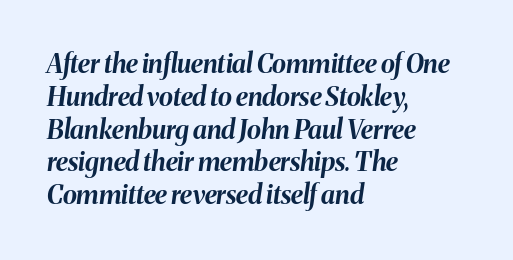
The image shows 26 px bold type, italic (leaning right); set left-aligned, normal line spacing (1.26x), normal letter spacing, not underlined.
